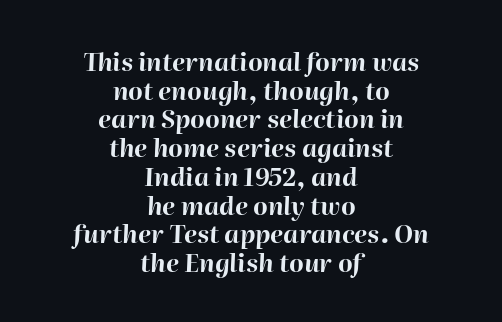
Q: Is the text bold? A: Yes.
Q: Is the text italic (slanted)? A: Yes, it leans right by about 2 degrees.
Q: Is the text underlined? A: No.
Q: How is the paragraph aligned? A: Centered.
Q: Is the spacing between letters normal or unusually wide? A: Normal.
Q: Is the spacing between lines tight, normal or loose? A: Tight.
